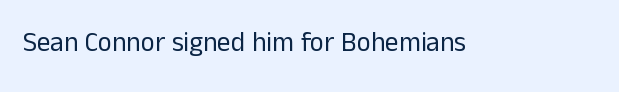
Has an underline been added? It has not. The type is set solid horizontally, with unmodified tracking. The characters are drawn with everyday or finer stroke widths. Every character sits straight up, as roman type does.
